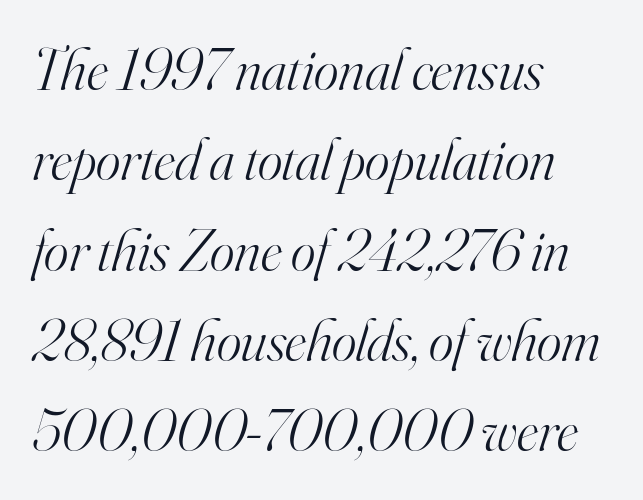
The image shows 59 px light serif type, italic (leaning right); set left-aligned, normal line spacing (1.53x), normal letter spacing, not underlined; high stroke contrast and a small x-height.
